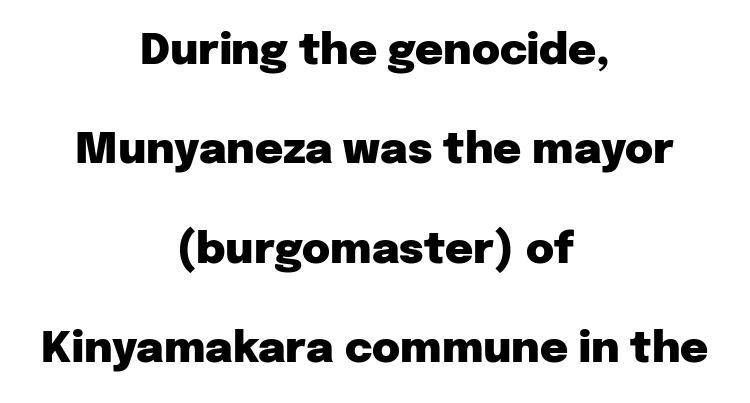
{"serif": "no", "italic": "no", "bold": "yes", "weight": "heavy", "width": "normal", "stroke_contrast": "low", "x_height": "medium", "monospaced": "no", "underline": "no", "align": "center", "line_spacing": "loose", "line_spacing_ratio": 2.31, "letter_spacing": "normal", "letter_spacing_em": 0.0, "glyph_px": 43}
